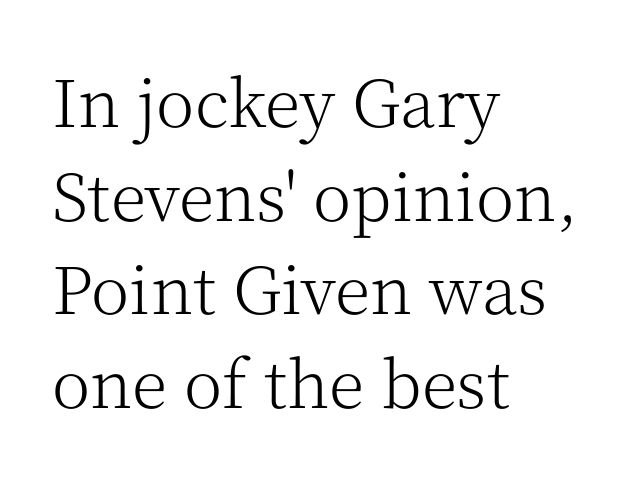
Q: Is the text bold? A: No.
Q: Is the text italic (slanted)? A: No, it is upright.
Q: Is the typeface a serif or a sans-serif typeface? A: Serif.
Q: Is the text underlined? A: No.
Q: How is the paragraph aligned? A: Left-aligned.
Q: Is the spacing between letters normal or unusually wide? A: Normal.
Q: Is the spacing between lines tight, normal or loose? A: Normal.
Q: Width (condensed, normal, or wide)? A: Normal.
Q: Stroke contrast? A: Medium.
Q: x-height? A: Medium.
Q: Monospaced? A: No.
